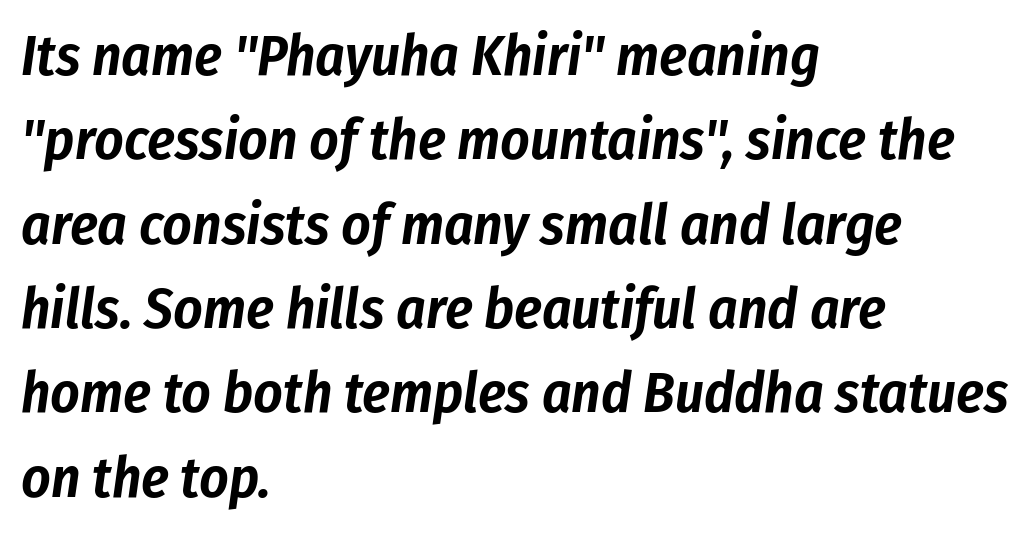
The face used here is proportionally spaced, like ordinary book or web type. Vertically, the passage feels balanced, rows spaced as you'd expect. Horizontally, the lines are justified to the leading edge only. The glyphs look as if they've been sheared to an angle. Beneath every word, the page is bare. Between one letter and the next there's only the usual sliver of space.
